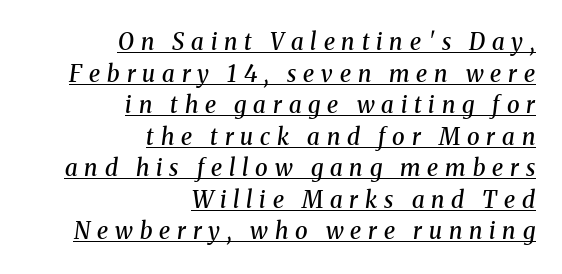
Q: Is the text bold? A: Semi-bold.
Q: Is the text italic (slanted)? A: Yes, it leans right by about 8 degrees.
Q: Is the text underlined? A: Yes.
Q: How is the paragraph aligned? A: Right-aligned.
Q: Is the spacing between letters normal or unusually wide? A: Unusually wide.
Q: Is the spacing between lines tight, normal or loose? A: Normal.
